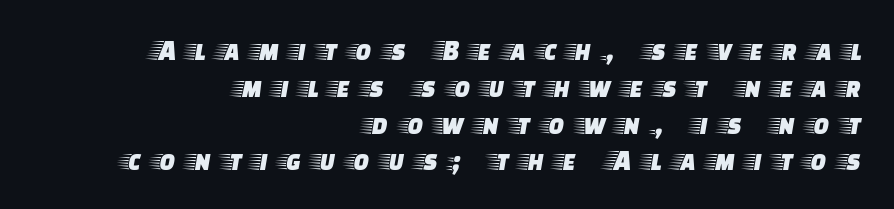
Q: Is the text italic (slanted)? A: Yes.
Q: Is the typeface a serif or a sans-serif typeface? A: Serif.
Q: Is the text underlined? A: No.
Q: How is the paragraph aligned? A: Right-aligned.
Q: Is the spacing between letters normal or unusually wide? A: Unusually wide.
Q: Is the spacing between lines tight, normal or loose? A: Normal.
Q: Width (condensed, normal, or wide)? A: Wide.
Q: Stroke contrast? A: Low.
Q: x-height? A: Large.
Q: Monospaced? A: No.
